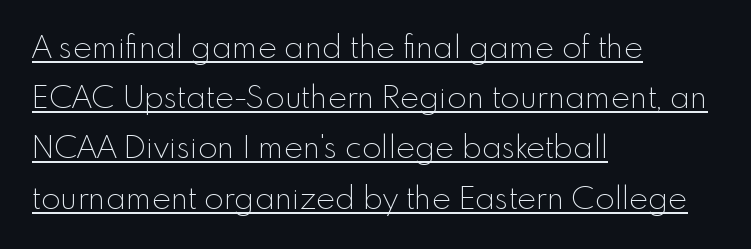
A typesetter would mark this as roman, not italic. The rendering uses natural spacing where letterforms have individual widths. Caption: standard tracking, unaltered. The block of text has a typical density, with ordinary space between rows.
